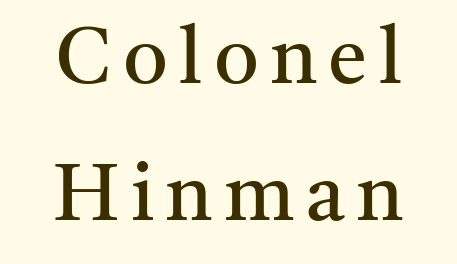
The image shows 79 px regular-weight serif type, upright; set line spacing 1.74x, not underlined; medium stroke contrast and a medium x-height.
